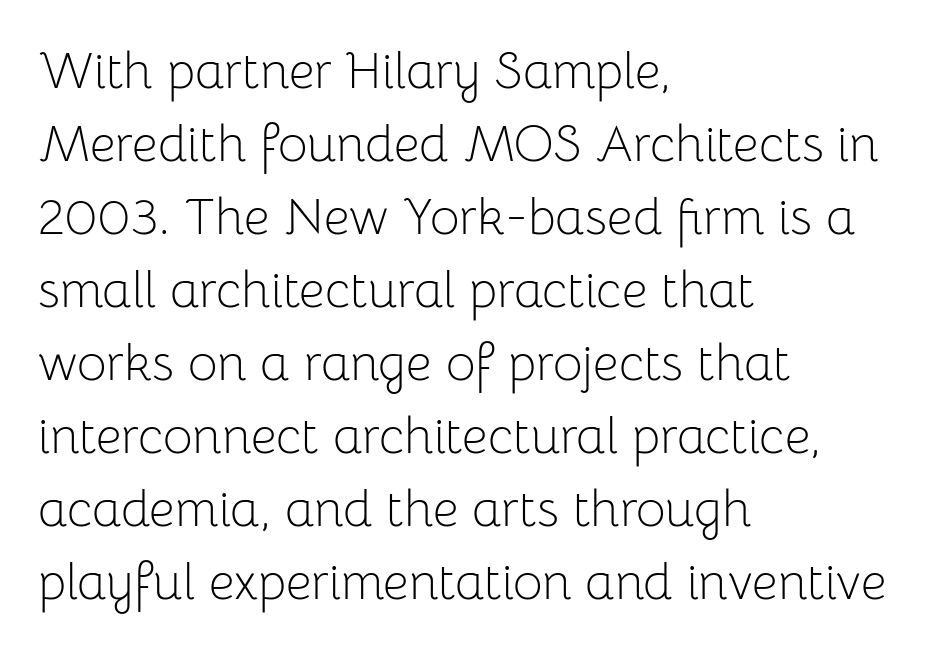
The image shows 51 px light sans-serif type, upright; set left-aligned, normal line spacing (1.43x), normal letter spacing, not underlined; low stroke contrast and a medium x-height.
